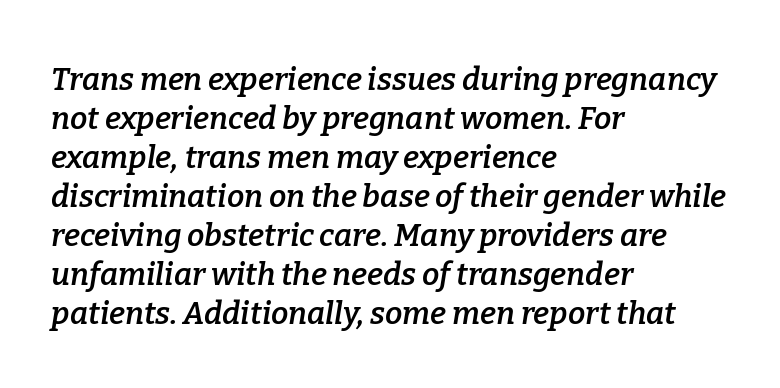
Typesetter's note: demi weight, one step under bold. Does the lettering tilt? It does — this is italic. How are the letters spaced? Ordinarily, with no added tracking. Looks like regular typesetting: each glyph gets only the width it needs. Anything drawn beneath the words? Only blank space. Summary of vertical rhythm: regular, with standard interline spacing.
